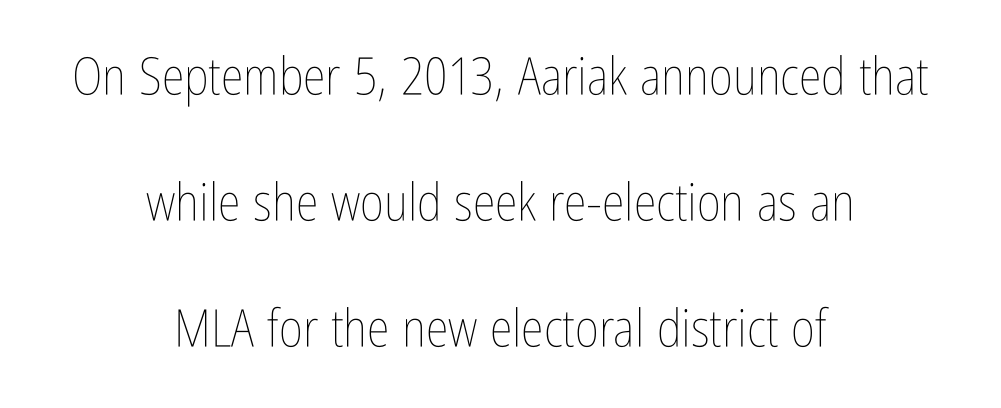
Centered paragraph, ragged on both sides. Note the varied advance widths — an 'i' is clearly narrower than an 'm'. These lines stand farther apart than default settings would place them. Style check: upright.
